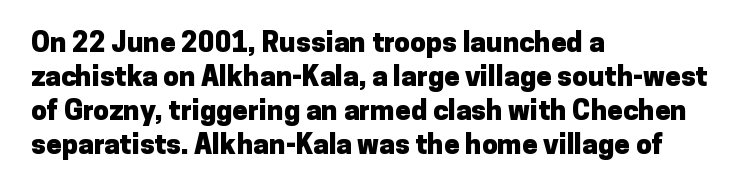
These lines are composed in type without serifs. You could not count columns in this text — the font is proportionally spaced. Pretty heavy lettering here — definitely bold. Teacher's note: observe the even left margin — that is flush-left alignment.
